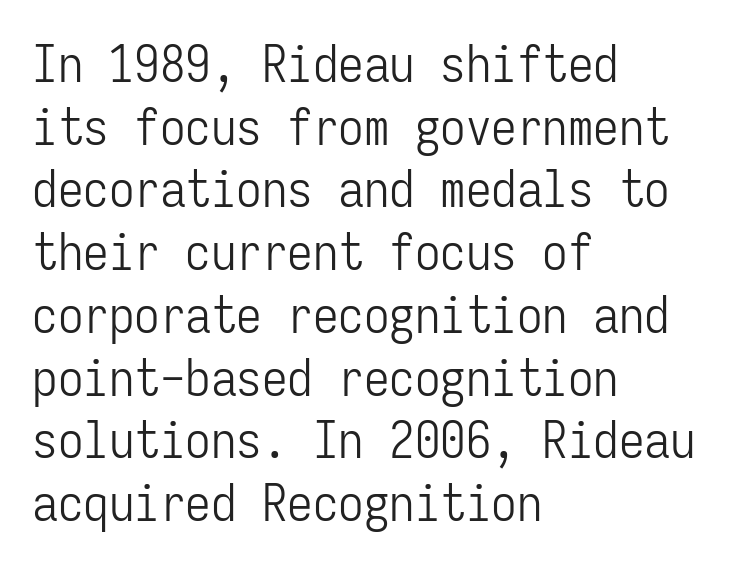
{"serif": "no", "italic": "no", "bold": "no", "weight": "light", "width": "condensed", "stroke_contrast": "low", "x_height": "medium", "monospaced": "yes", "underline": "no", "align": "left", "line_spacing_ratio": 1.23, "letter_spacing": "normal", "letter_spacing_em": 0.0, "glyph_px": 51}
